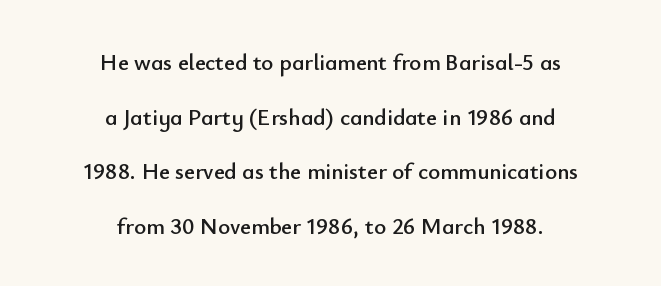
The image shows 23 px text type, upright; set centered, loose line spacing (2.37x), normal letter spacing, not underlined.
